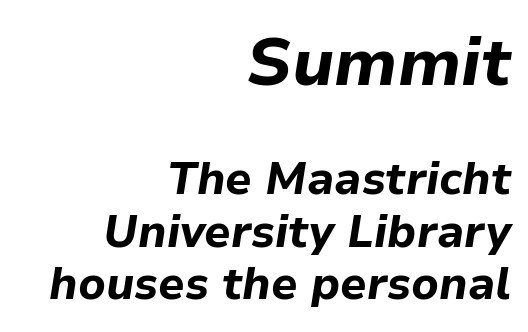
{"italic": "yes", "lean": "right", "slant_degrees": 9, "bold": "yes", "weight": "bold", "width": "normal", "stroke_contrast": "low", "x_height": "medium", "monospaced": "no", "underline": "no", "align": "right", "line_spacing_ratio": 1.16, "letter_spacing": "normal", "letter_spacing_em": 0.0, "larger_block": "first", "size_ratio": 1.49, "glyph_px": 67}
